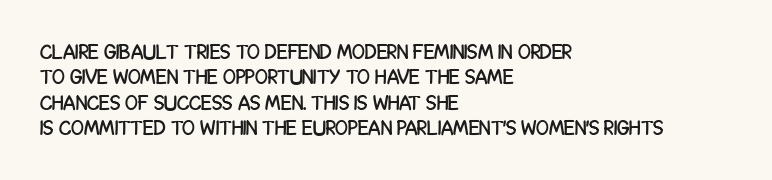
{"italic": "no", "underline": "no", "align": "left", "line_spacing_ratio": 1.21, "letter_spacing": "normal", "letter_spacing_em": 0.0, "glyph_px": 21}
